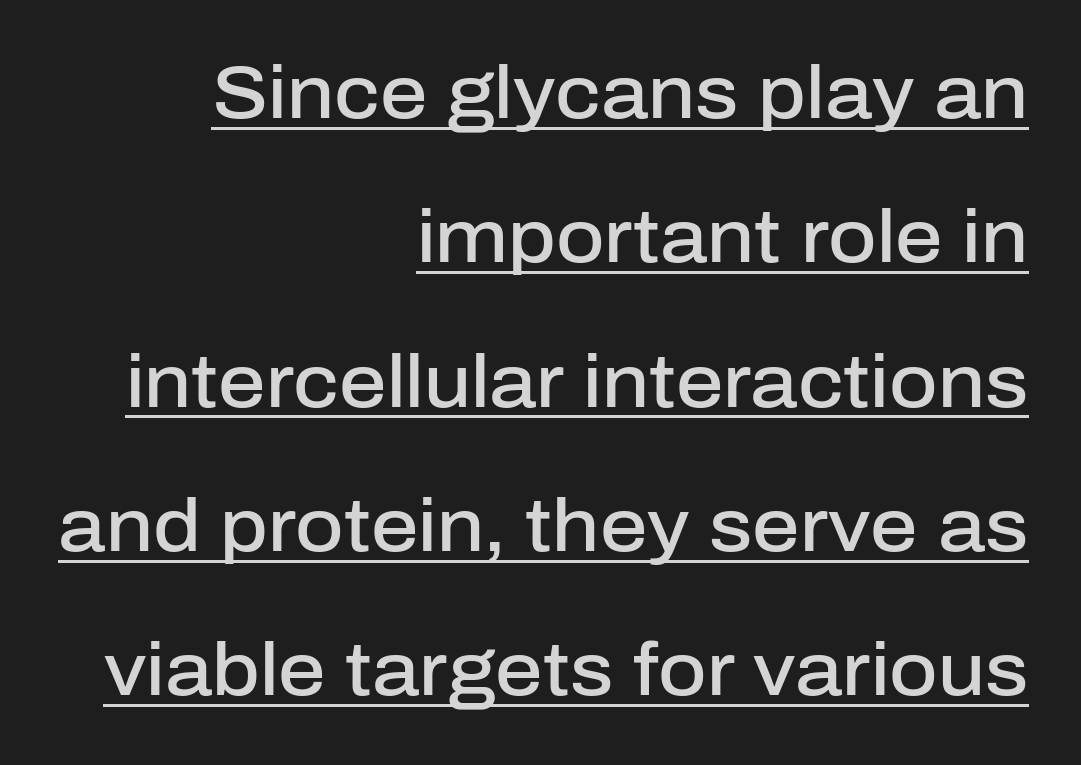
{"serif": "no", "italic": "no", "bold": "semi", "weight": "semibold", "width": "normal", "stroke_contrast": "low", "x_height": "medium", "monospaced": "no", "underline": "yes", "align": "right", "line_spacing": "loose", "line_spacing_ratio": 1.95, "letter_spacing": "normal", "letter_spacing_em": 0.0, "glyph_px": 74}
